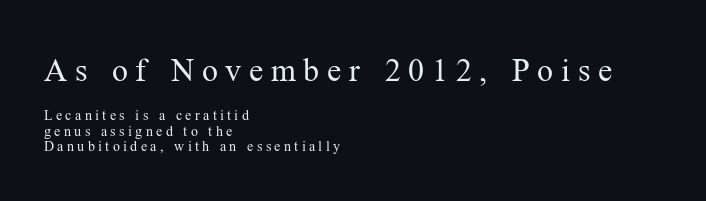
Q: Is the text bold? A: No.
Q: Is the text italic (slanted)? A: No, it is upright.
Q: Is the typeface a serif or a sans-serif typeface? A: Serif.
Q: Is the text underlined? A: No.
Q: How is the paragraph aligned? A: Left-aligned.
Q: Is the spacing between letters normal or unusually wide? A: Unusually wide.
Q: Is the spacing between lines tight, normal or loose? A: Tight.
Q: Which block of text is set in a larger size, the first (top) or the second (bottom)? A: The first (top) one.
Q: Width (condensed, normal, or wide)? A: Normal.
Q: Stroke contrast? A: Medium.
Q: x-height? A: Medium.
Q: Monospaced? A: No.
